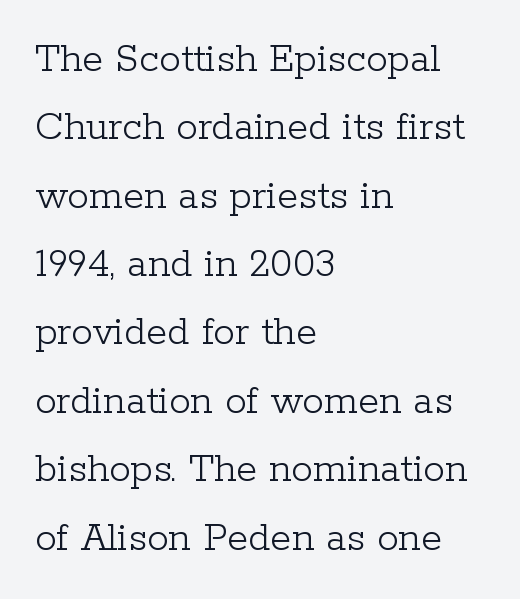
{"serif": "yes", "italic": "no", "bold": "no", "weight": "light", "width": "normal", "stroke_contrast": "low", "x_height": "medium", "monospaced": "no", "underline": "no", "align": "left", "line_spacing": "normal", "line_spacing_ratio": 1.59, "letter_spacing": "normal", "letter_spacing_em": 0.0, "glyph_px": 43}
